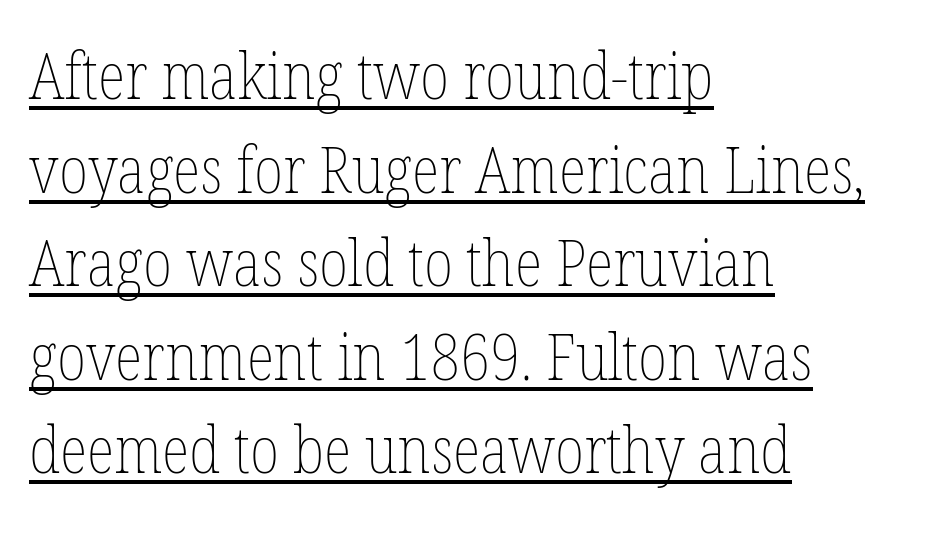
{"italic": "no", "bold": "no", "weight": "thin", "width": "condensed", "stroke_contrast": "low", "x_height": "medium", "monospaced": "no", "underline": "yes", "align": "left", "line_spacing": "normal", "line_spacing_ratio": 1.44, "letter_spacing": "normal", "letter_spacing_em": 0.0, "glyph_px": 65}
